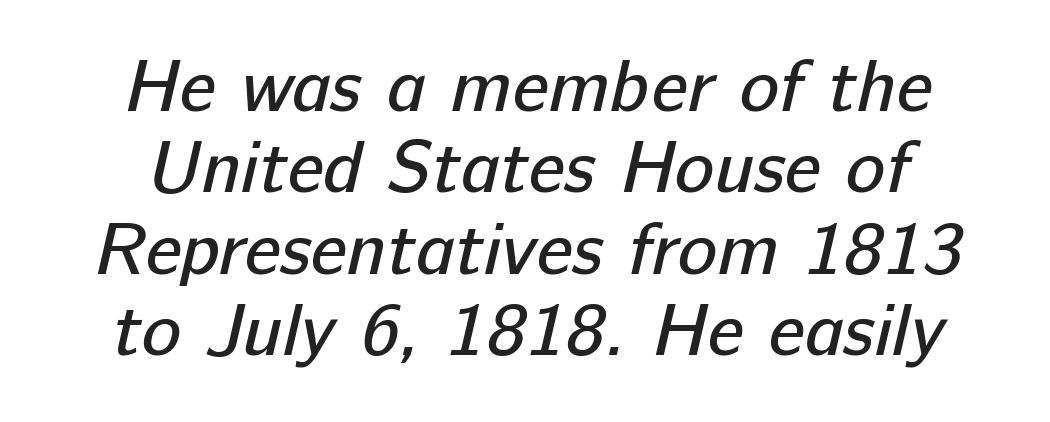
These lines are rendered in a variable-pitch font. The typeface chosen for these lines omits serifs. Is this a heavy cut? Hardly; it is regular or lighter. Tracking value appears to be zero — textbook default spacing. The specimen omits any rule beneath the text block's lines.
